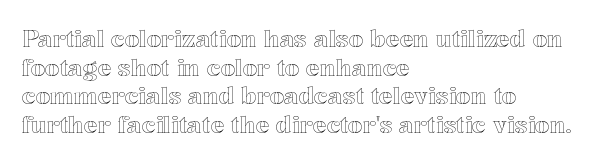
{"italic": "no", "underline": "no", "align": "left", "line_spacing": "normal", "line_spacing_ratio": 1.25, "letter_spacing": "normal", "letter_spacing_em": 0.0, "glyph_px": 23}
